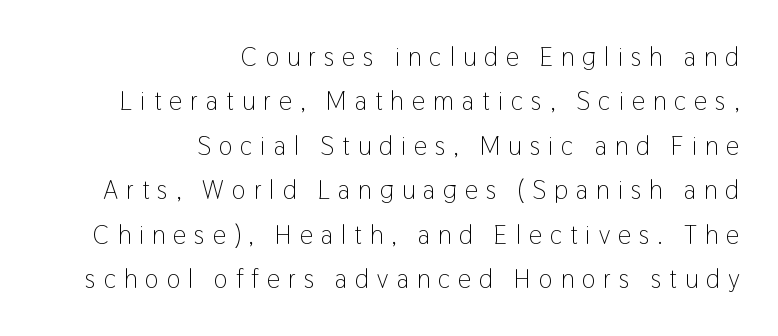
{"italic": "no", "bold": "no", "underline": "no", "align": "right", "line_spacing_ratio": 1.71, "letter_spacing": "wide", "letter_spacing_em": 0.31, "glyph_px": 26}
